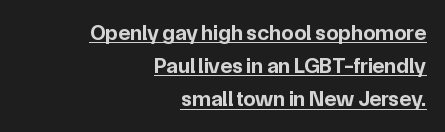
Q: Is the text bold? A: Yes.
Q: Is the text italic (slanted)? A: No, it is upright.
Q: Is the text underlined? A: Yes.
Q: How is the paragraph aligned? A: Right-aligned.
Q: Is the spacing between letters normal or unusually wide? A: Normal.
Q: Is the spacing between lines tight, normal or loose? A: Normal.
